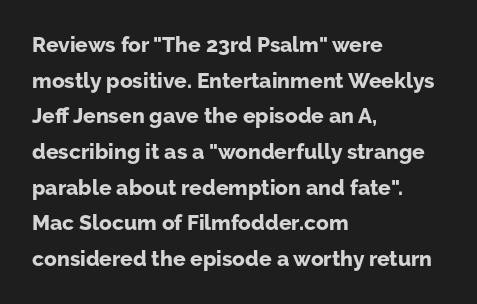
The image shows 21 px bold type, upright; set left-aligned, normal line spacing (1.7x), normal letter spacing, not underlined.
